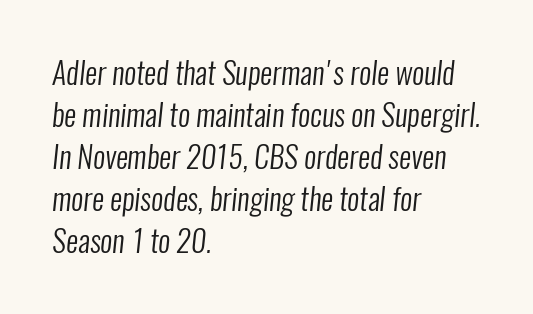
{"serif": "no", "bold": "no", "weight": "regular", "width": "condensed", "stroke_contrast": "low", "x_height": "medium", "monospaced": "no", "underline": "no", "align": "left", "line_spacing": "normal", "line_spacing_ratio": 1.4, "letter_spacing": "normal", "letter_spacing_em": 0.0, "glyph_px": 30}
